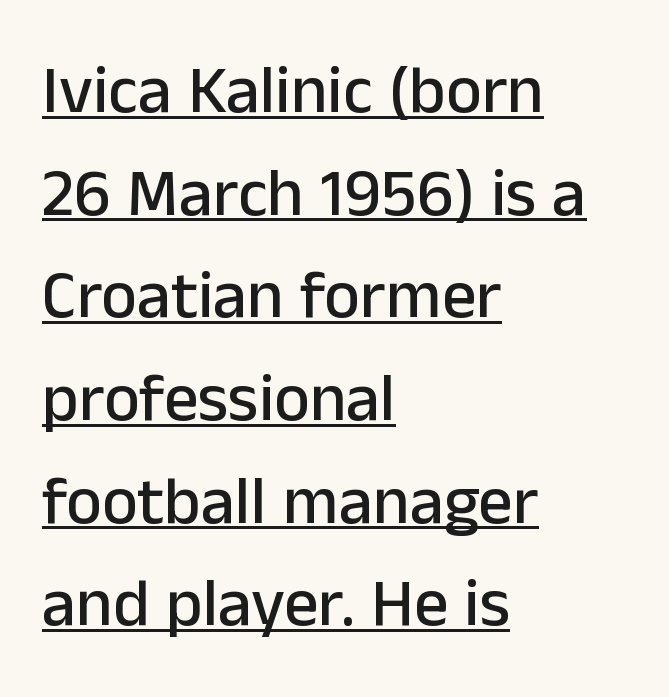
The image shows 68 px sans-serif type, upright; set left-aligned, normal line spacing (1.51x), normal letter spacing, underlined; low stroke contrast and a medium x-height.
